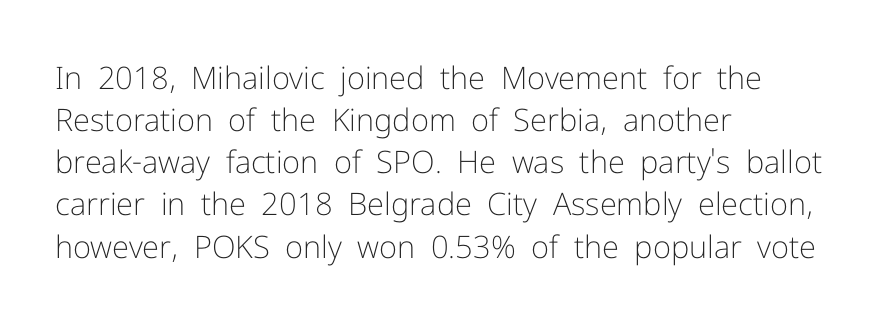
A typesetter would label this face a sans. A typesetter would call this zero additional tracking. The rendering uses natural spacing where letterforms have individual widths. These glyphs show unthickened strokes, regular width or finer. The leading is moderate, giving the passage an even texture.
